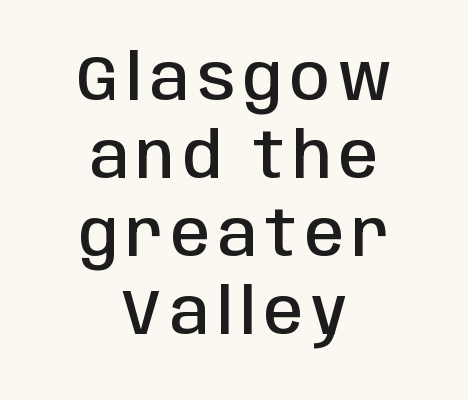
Stroke terminals: plain, sans-serif. The rendering uses natural spacing where letterforms have individual widths. Quick note: not italic, upright. Alignment: centered. The characters look somewhat weighty, a semibold short of true bold. Letters rest on an invisible, unmarked baseline.
